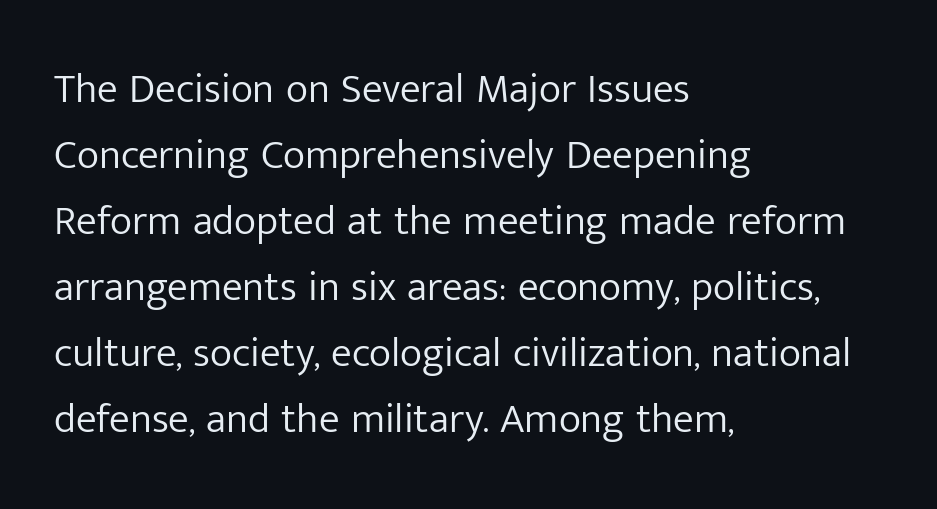
{"serif": "no", "italic": "no", "bold": "no", "weight": "light", "width": "normal", "stroke_contrast": "low", "x_height": "medium", "monospaced": "no", "underline": "no", "align": "left", "line_spacing": "normal", "line_spacing_ratio": 1.57, "letter_spacing": "normal", "letter_spacing_em": 0.0, "glyph_px": 42}
